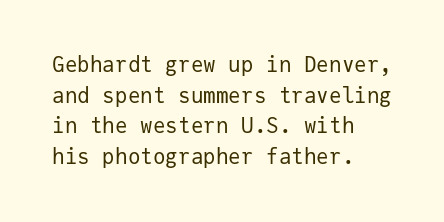
Q: Is the text bold? A: No.
Q: Is the text italic (slanted)? A: No, it is upright.
Q: Is the text underlined? A: No.
Q: How is the paragraph aligned? A: Left-aligned.
Q: Is the spacing between letters normal or unusually wide? A: Normal.
Q: Is the spacing between lines tight, normal or loose? A: Normal.
